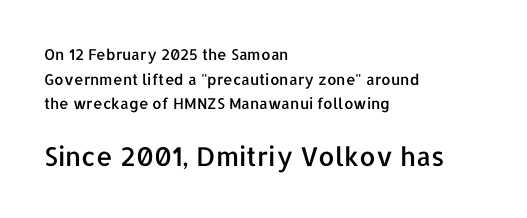
{"italic": "no", "underline": "no", "align": "left", "line_spacing": "normal", "line_spacing_ratio": 1.65, "letter_spacing": "normal", "letter_spacing_em": 0.0, "larger_block": "second", "size_ratio": 1.73, "glyph_px": 26}
